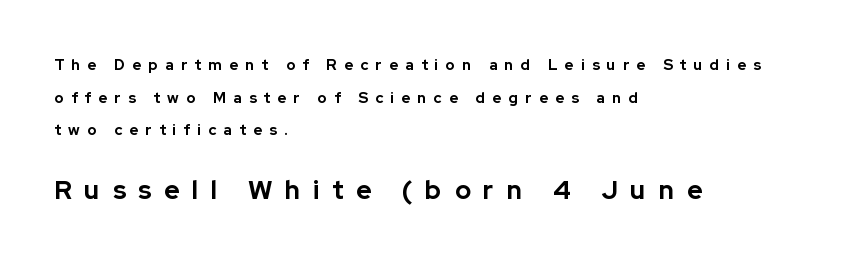
The image shows 26 px bold type, upright; set left-aligned, loose line spacing (2.17x), unusually wide letter spacing (+0.49 em), not underlined; the second (bottom) block is 1.73x larger.
